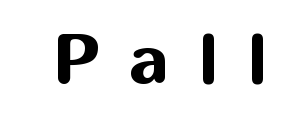
Nope, not italic — everything's standing straight. Stroke thickness is high; the sample reads as a true bold. Inter-character spacing is expanded well beyond the font's built-in metrics. The foot of each line stays bare and open. Each letter keeps its own natural width here, so spacing adapts to shape.
